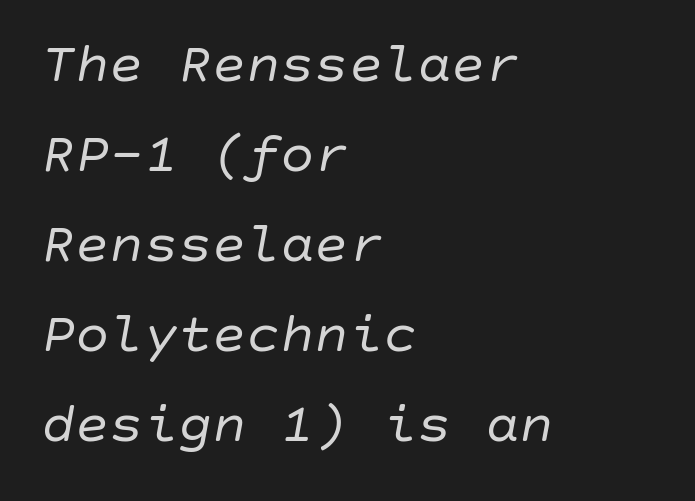
The image shows 57 px regular-weight type, italic (leaning right); set left-aligned, normal line spacing (1.58x), normal letter spacing, not underlined; low stroke contrast and a large x-height.
